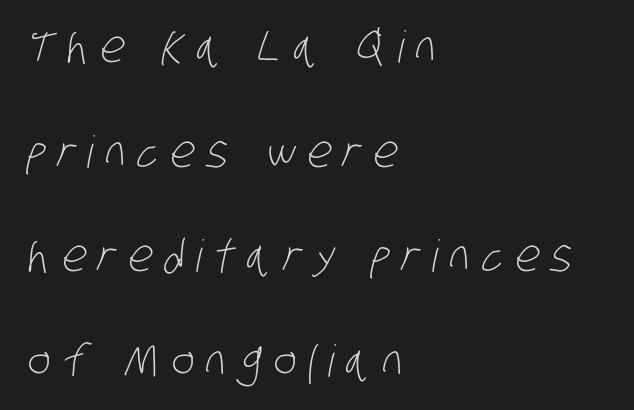
No word sits above an underline. Here the designer chose a conventional face with non-uniform glyph widths. Line beginnings align vertically; line endings do not. Short note: letters widely spaced.
